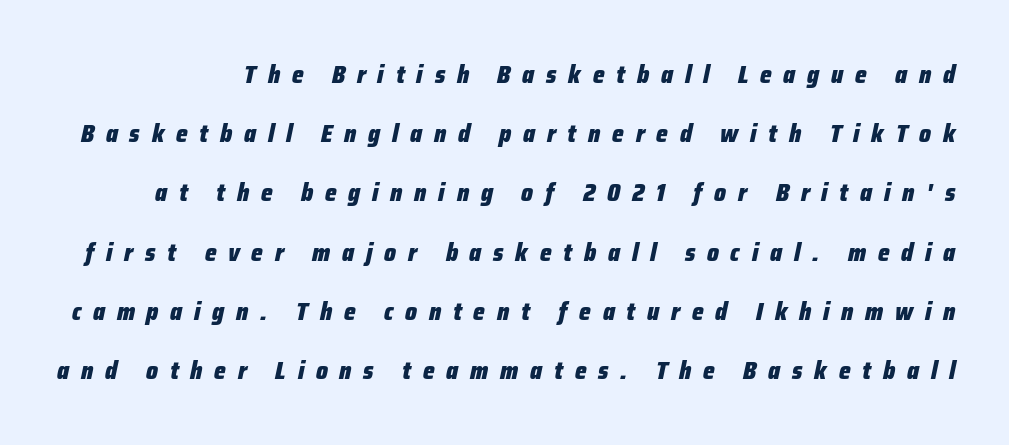
{"italic": "yes", "lean": "right", "slant_degrees": 12, "bold": "yes", "underline": "no", "line_spacing": "loose", "line_spacing_ratio": 2.37, "letter_spacing": "wide", "letter_spacing_em": 0.47, "glyph_px": 25}
